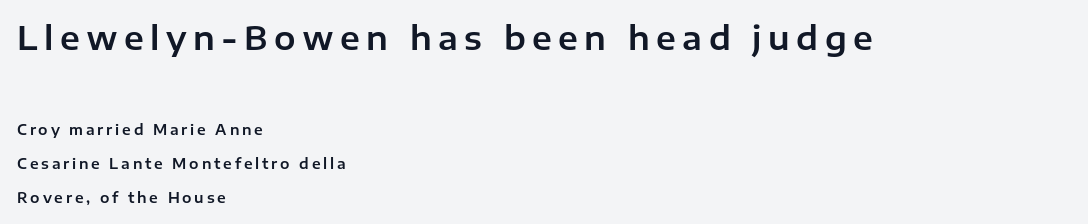
Each new line begins a long way beneath the previous one. The font family rendered here belongs to the sans-serif group. Nobody drew a line under any word here. Nope, not italic — everything's standing straight.
